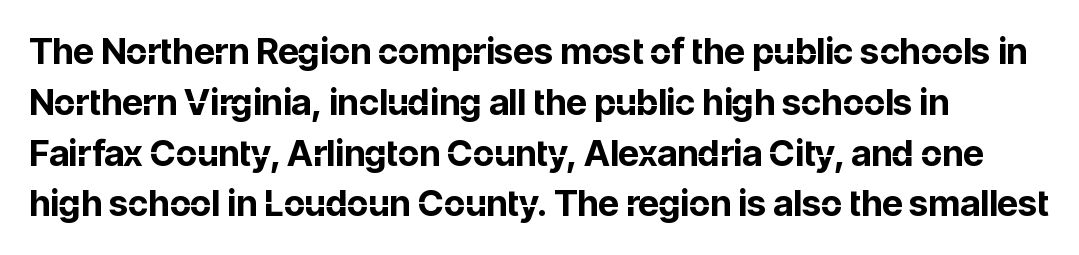
A typesetter would call this leading conventional body-copy spacing. Compared with an ordinary text face, these strokes are far heavier — a full bold. Regarding serifs, this sample does without them. You could not count columns in this text — the font is proportionally spaced. The letters stand upright; this is a roman face. Caption: standard tracking, unaltered.
